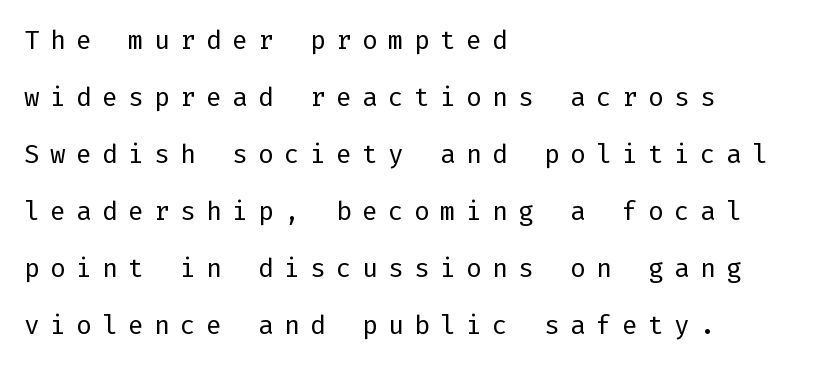
{"italic": "no", "bold": "no", "underline": "no", "align": "left", "line_spacing": "loose", "line_spacing_ratio": 2.19, "letter_spacing": "wide", "letter_spacing_em": 0.4, "glyph_px": 26}
